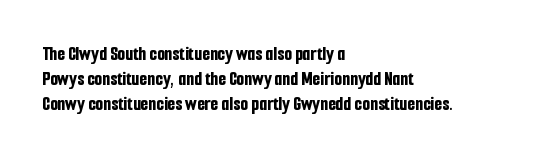
The image shows 20 px bold type, upright; set left-aligned, normal line spacing (1.25x), normal letter spacing, not underlined.
